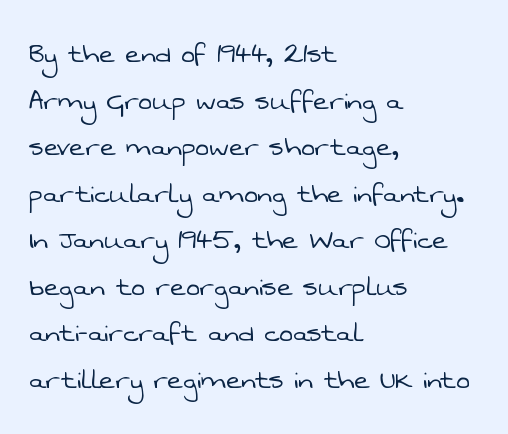
The line texture is even and compact thanks to regular tracking. Layout note: lines flush left. On a weight scale, this lands at 450 or below. The area under the type is left untouched. Leading: standard. Do the characters align in a grid? No, the font is proportional.
